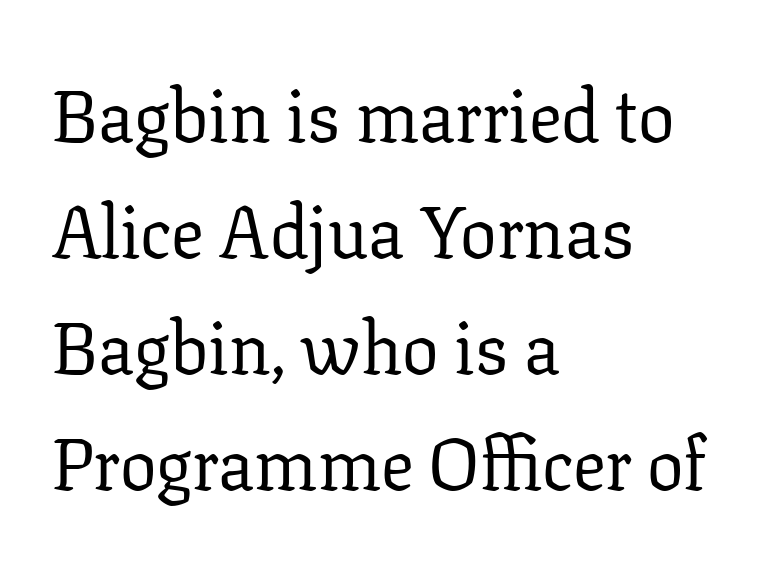
The image shows 73 px regular-weight serif type, upright; set left-aligned, normal line spacing (1.59x), normal letter spacing, not underlined; low stroke contrast and a medium x-height.
